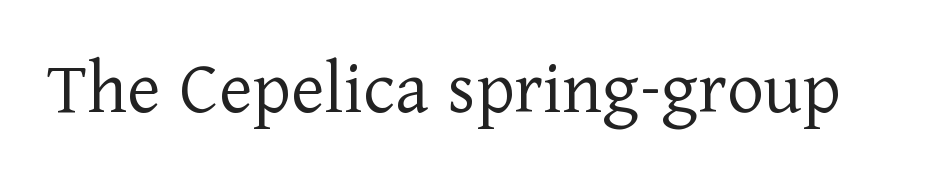
{"serif": "yes", "italic": "no", "bold": "no", "weight": "light", "width": "normal", "stroke_contrast": "low", "x_height": "medium", "monospaced": "no", "underline": "no", "letter_spacing": "normal", "letter_spacing_em": 0.0, "glyph_px": 79}
